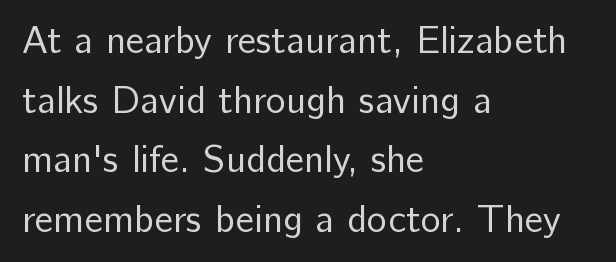
{"serif": "no", "italic": "no", "bold": "no", "weight": "regular", "width": "normal", "stroke_contrast": "low", "x_height": "medium", "monospaced": "no", "underline": "no", "align": "left", "line_spacing": "normal", "line_spacing_ratio": 1.57, "letter_spacing": "normal", "letter_spacing_em": 0.0, "glyph_px": 38}
